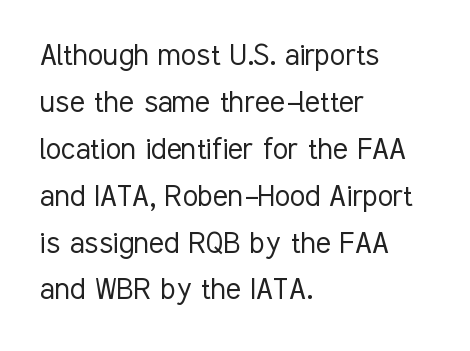
What's the leading like? Ordinary, nothing unusual. Stem width sits at or under what a default text font uses. Looks like regular typesetting: each glyph gets only the width it needs. Posture: straight, roman, zero tilt.
